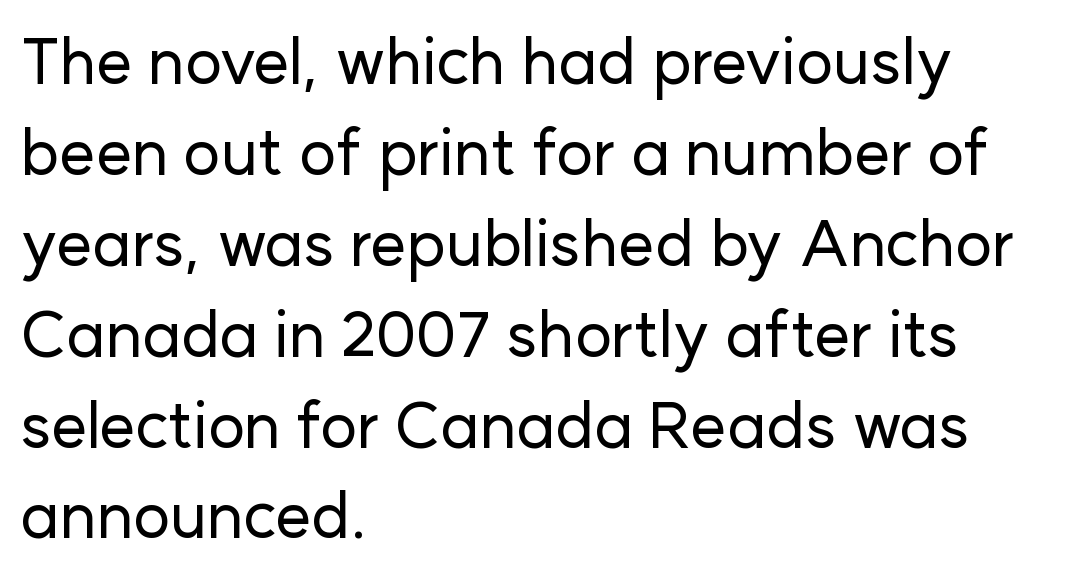
The image shows 64 px sans-serif type, upright; set left-aligned, normal line spacing (1.42x), normal letter spacing, not underlined; low stroke contrast and a medium x-height.
